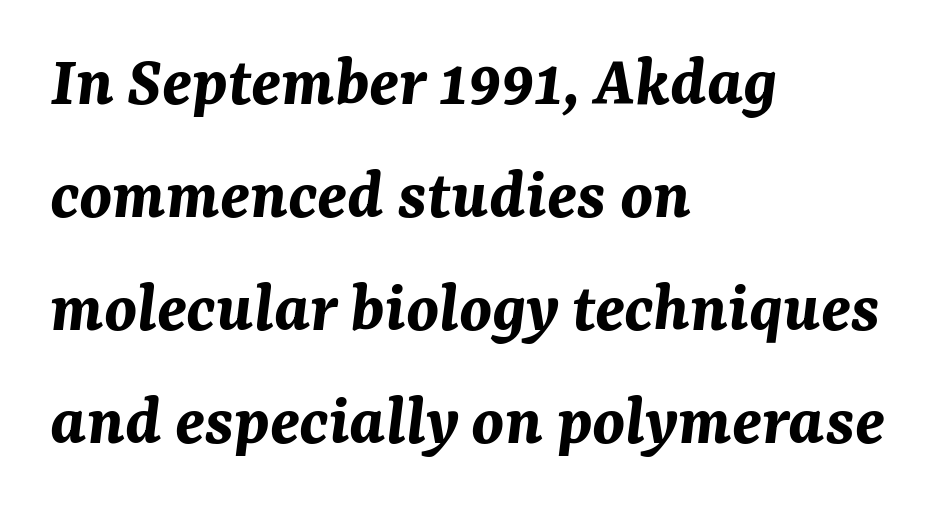
Q: Is the text bold? A: Yes.
Q: Is the text italic (slanted)? A: Yes, it leans right by about 7 degrees.
Q: Is the text underlined? A: No.
Q: How is the paragraph aligned? A: Left-aligned.
Q: Is the spacing between letters normal or unusually wide? A: Normal.
Q: Is the spacing between lines tight, normal or loose? A: Normal.
Q: Width (condensed, normal, or wide)? A: Normal.
Q: Stroke contrast? A: Medium.
Q: x-height? A: Medium.
Q: Monospaced? A: No.
